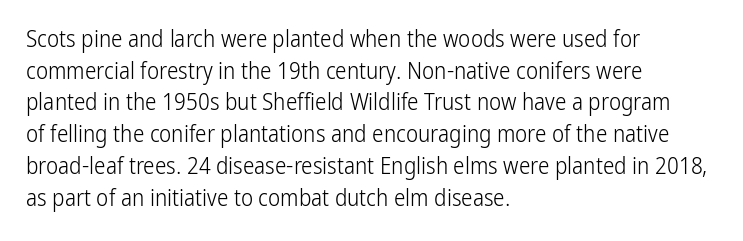
The image shows 23 px text type, upright; set left-aligned, normal line spacing (1.38x), normal letter spacing, not underlined.
